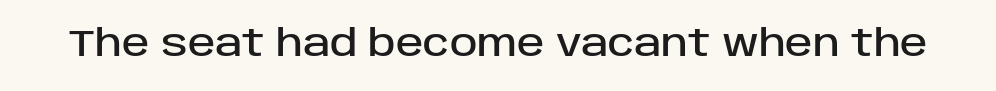
{"serif": "no", "italic": "no", "width": "normal", "stroke_contrast": "low", "x_height": "large", "monospaced": "no", "underline": "no", "letter_spacing": "normal", "letter_spacing_em": 0.0, "glyph_px": 37}
